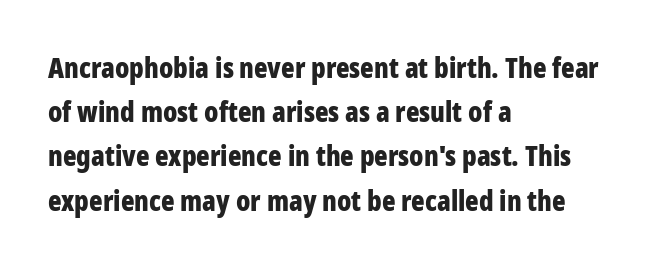
Q: Is the text bold? A: Yes.
Q: Is the text italic (slanted)? A: No, it is upright.
Q: Is the typeface a serif or a sans-serif typeface? A: Sans-serif.
Q: Is the text underlined? A: No.
Q: How is the paragraph aligned? A: Left-aligned.
Q: Is the spacing between letters normal or unusually wide? A: Normal.
Q: Is the spacing between lines tight, normal or loose? A: Normal.
Q: Width (condensed, normal, or wide)? A: Condensed.
Q: Stroke contrast? A: Low.
Q: x-height? A: Medium.
Q: Monospaced? A: No.
